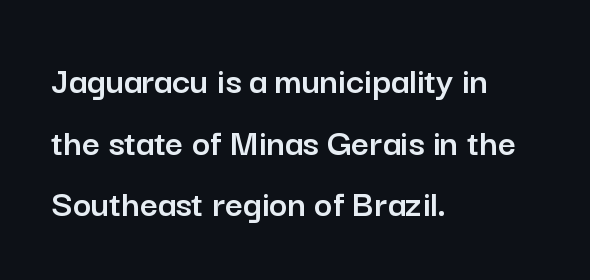
It's the straight-up-and-down kind of type. No feet cap the strokes, marking this as sans-serif type. Inter-character spacing is left at the font's built-in metrics. Summary of vertical rhythm: regular, with standard interline spacing. Varying glyph widths throughout — classic text-font behaviour.
